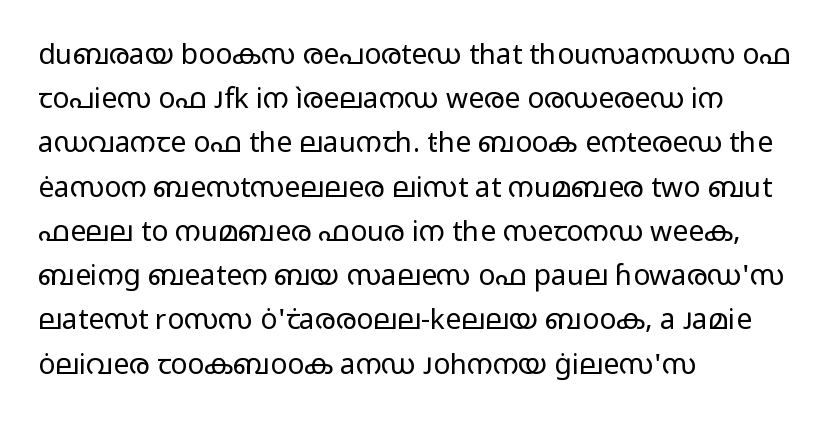
The image shows 28 px regular-weight, wide sans-serif type, upright; set left-aligned, normal line spacing (1.58x), normal letter spacing, not underlined; low stroke contrast and a medium x-height.
